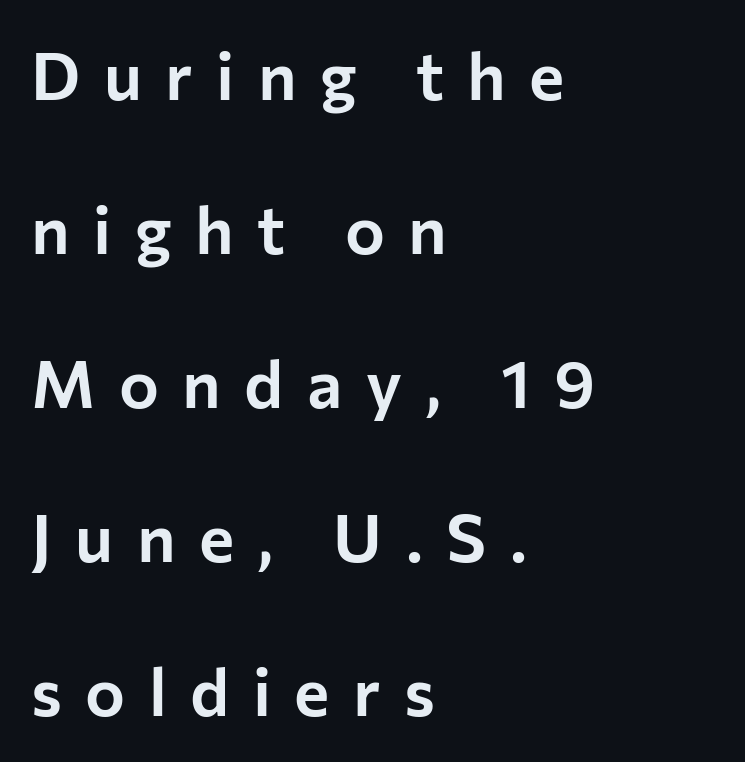
Underlining? Definitely not there. Characters remain perfectly vertical along every line. The block of text is sparse from top to bottom, with ample space between rows. Do the characters align in a grid? No, the font is proportional.
